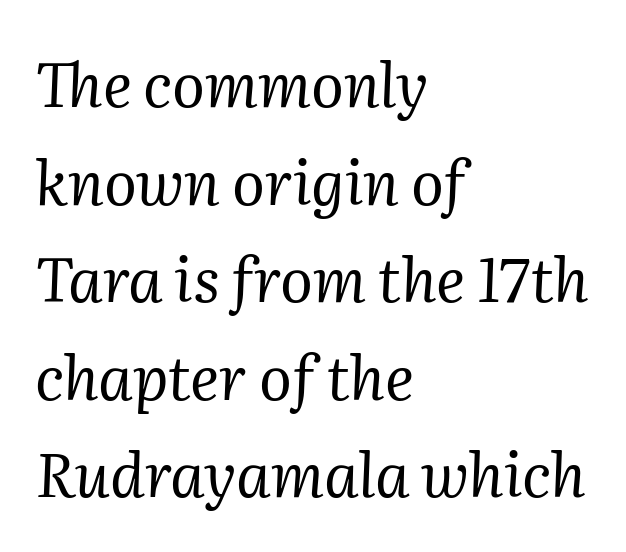
Unmarked baselines from the first word to the last. Character widths vary here, with narrow letters taking less room than wide ones. Are there feet on the stems? There are — it's a serif. Horizontal alignment here is leftward, the default for most running prose. Leading: standard. Stem width sits at or under what a default text font uses.
